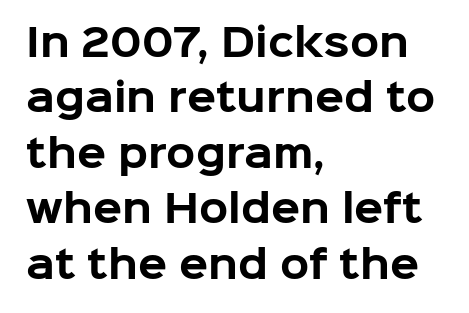
Q: Is the text bold? A: Yes.
Q: Is the text italic (slanted)? A: No, it is upright.
Q: Is the typeface a serif or a sans-serif typeface? A: Sans-serif.
Q: Is the text underlined? A: No.
Q: How is the paragraph aligned? A: Left-aligned.
Q: Is the spacing between letters normal or unusually wide? A: Normal.
Q: Is the spacing between lines tight, normal or loose? A: Normal.
Q: Width (condensed, normal, or wide)? A: Normal.
Q: Stroke contrast? A: Low.
Q: x-height? A: Medium.
Q: Monospaced? A: No.
